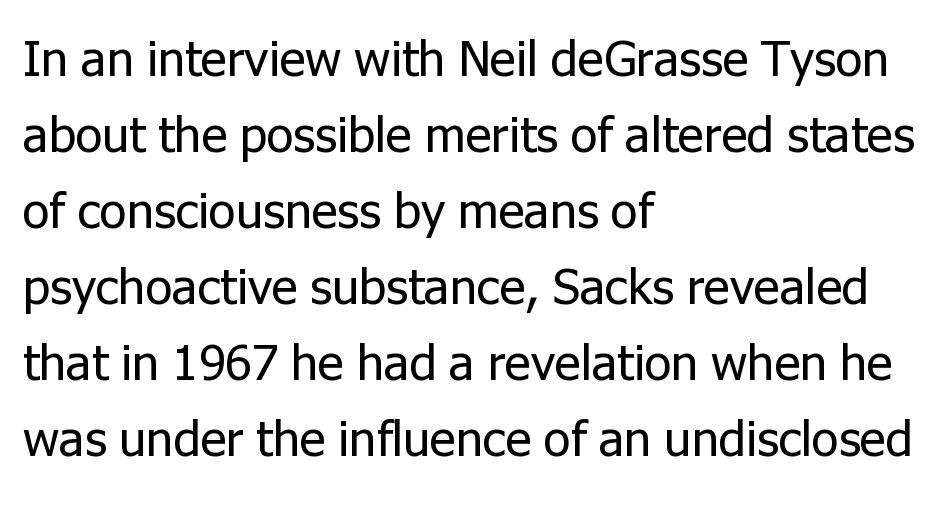
Q: Is the text bold? A: No.
Q: Is the text italic (slanted)? A: No, it is upright.
Q: Is the typeface a serif or a sans-serif typeface? A: Sans-serif.
Q: Is the text underlined? A: No.
Q: How is the paragraph aligned? A: Left-aligned.
Q: Is the spacing between letters normal or unusually wide? A: Normal.
Q: Is the spacing between lines tight, normal or loose? A: Normal.
Q: Width (condensed, normal, or wide)? A: Normal.
Q: Stroke contrast? A: Low.
Q: x-height? A: Medium.
Q: Monospaced? A: No.
